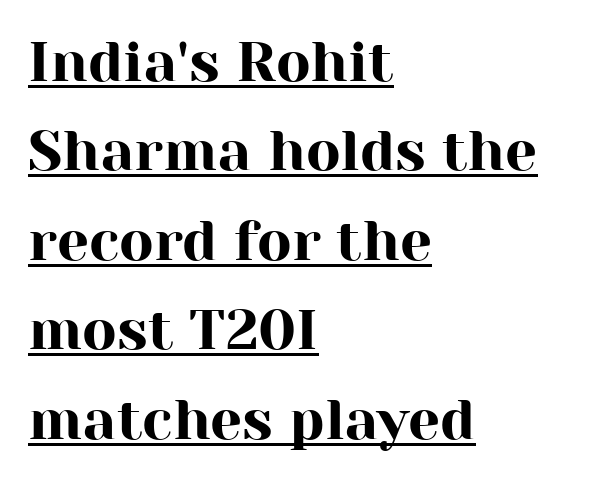
The image shows 57 px serif type, upright; set left-aligned, normal line spacing (1.57x), normal letter spacing, underlined; high stroke contrast and a medium x-height.
